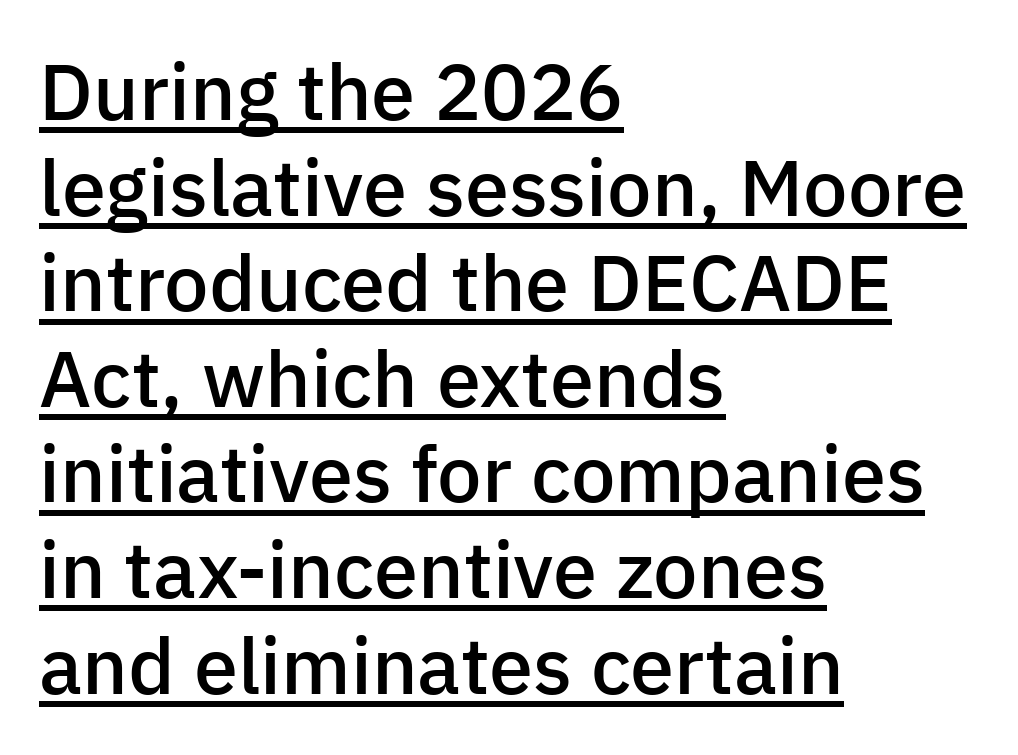
{"serif": "no", "italic": "no", "bold": "semi", "weight": "semibold", "width": "normal", "stroke_contrast": "low", "x_height": "medium", "monospaced": "no", "underline": "yes", "align": "left", "line_spacing_ratio": 1.21, "letter_spacing": "normal", "letter_spacing_em": 0.0, "glyph_px": 79}
